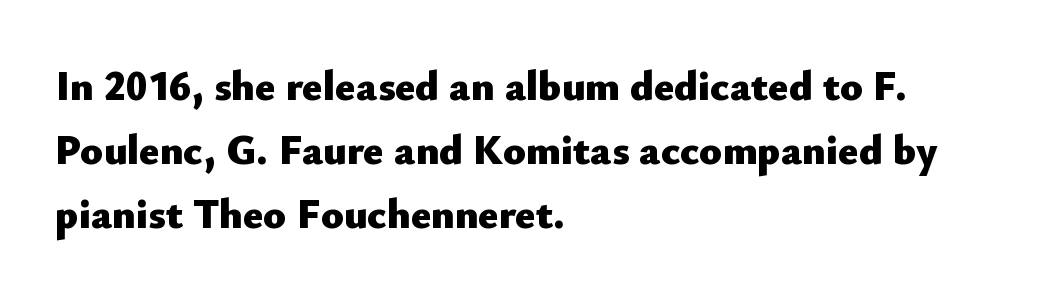
Check where the strokes stop: nothing finishes them off — pure sans. Italic? Not at all — the glyphs are vertical. The zone under the glyphs is completely vacant. Leading matches the norm, producing a regular column. Tracking value appears to be zero — textbook default spacing.
